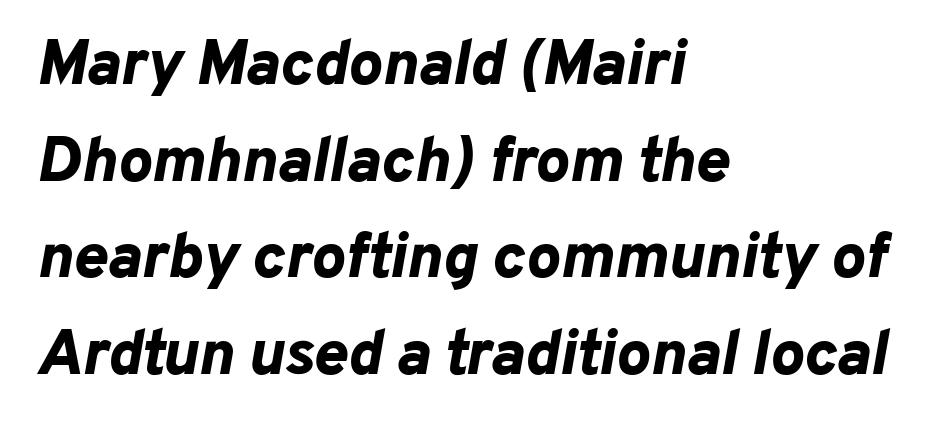
The image shows 64 px bold type, italic (leaning right); set left-aligned, normal line spacing (1.51x), normal letter spacing, not underlined; low stroke contrast and a medium x-height.
